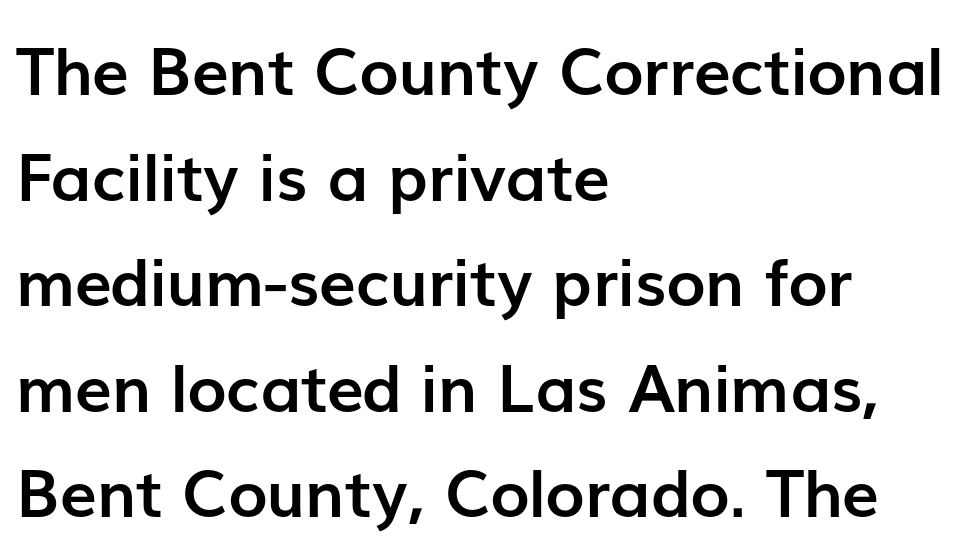
The image shows 66 px semibold sans-serif type, upright; set left-aligned, normal line spacing (1.6x), normal letter spacing, not underlined; low stroke contrast and a medium x-height.
